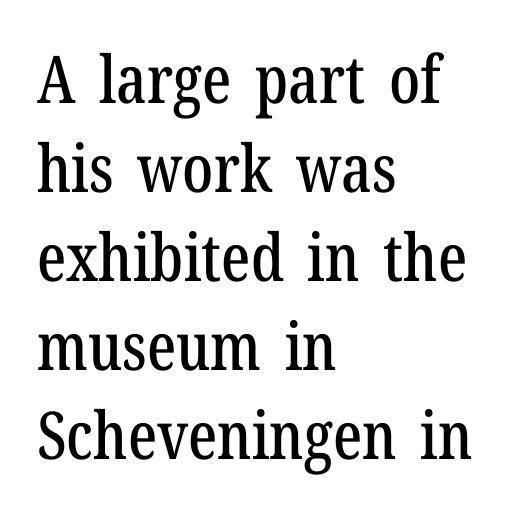
{"serif": "yes", "italic": "no", "width": "condensed", "stroke_contrast": "low", "x_height": "medium", "monospaced": "no", "underline": "no", "align": "left", "line_spacing": "normal", "line_spacing_ratio": 1.35, "letter_spacing": "normal", "letter_spacing_em": 0.0, "glyph_px": 66}
